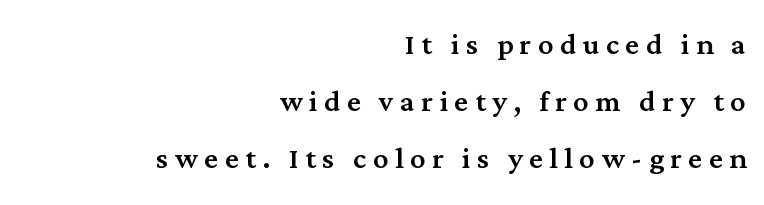
This rendering uses right alignment, leaving the left contour irregular. Plain, unruled lines of type. Line spacing here is normal. Quick note: not italic, upright. The face used here is seriffed, in the tradition of book romans. Think of a printed novel: that variable character pitch is what you see here.
